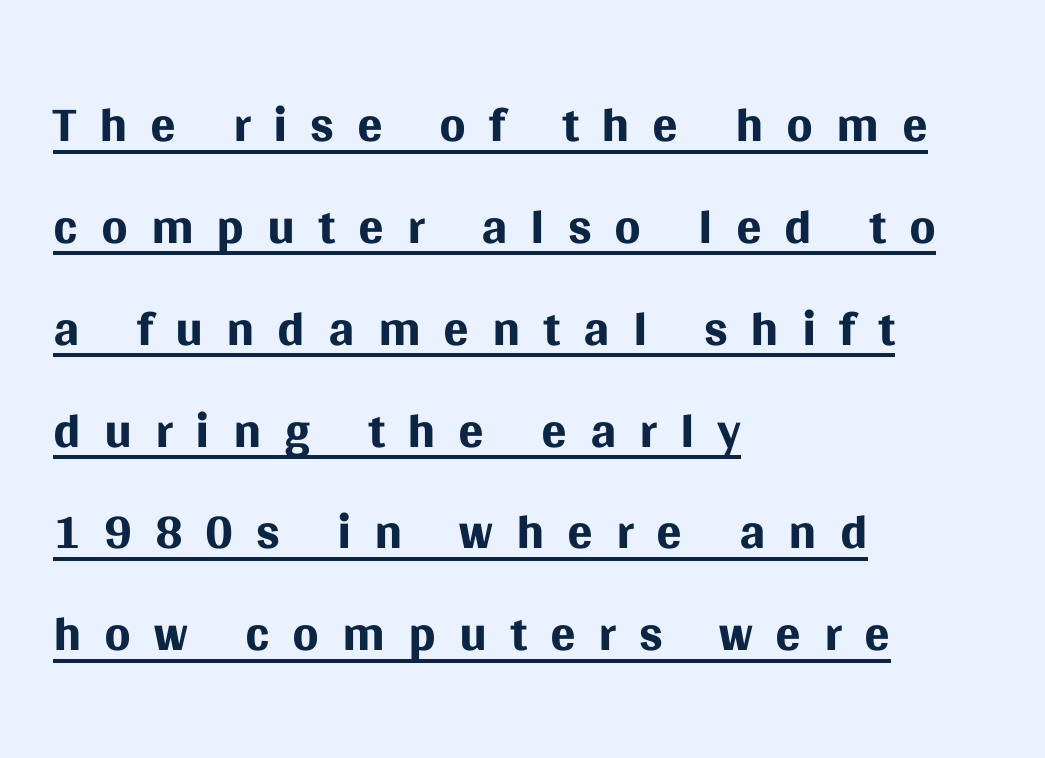
{"serif": "no", "italic": "no", "bold": "no", "weight": "regular", "width": "normal", "stroke_contrast": "medium", "x_height": "large", "monospaced": "no", "underline": "yes", "align": "left", "line_spacing": "normal", "line_spacing_ratio": 1.34, "letter_spacing": "wide", "letter_spacing_em": 0.3, "glyph_px": 76}
